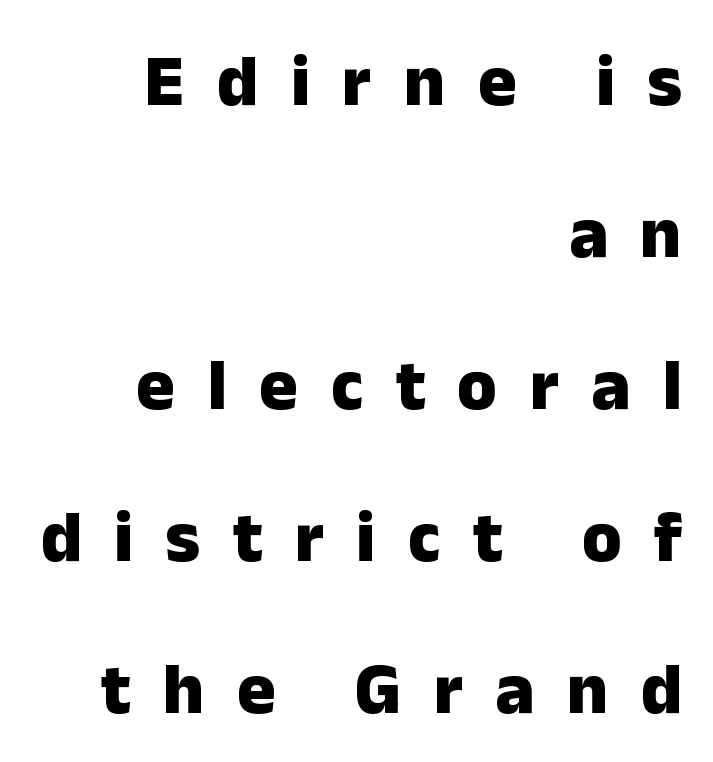
Q: Is the text bold? A: Yes.
Q: Is the text italic (slanted)? A: No, it is upright.
Q: Is the typeface a serif or a sans-serif typeface? A: Sans-serif.
Q: Is the text underlined? A: No.
Q: How is the paragraph aligned? A: Right-aligned.
Q: Is the spacing between letters normal or unusually wide? A: Unusually wide.
Q: Is the spacing between lines tight, normal or loose? A: Loose.
Q: Width (condensed, normal, or wide)? A: Normal.
Q: Stroke contrast? A: Low.
Q: x-height? A: Medium.
Q: Monospaced? A: No.
